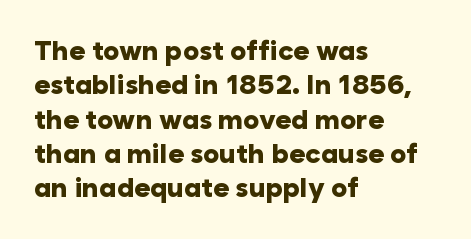
A typesetter would mark this as roman, not italic. Does the copy run flush right? No — it runs flush left. These words are printed bold, with thick strokes throughout. Successive baselines arrive at the customary interval. Caption: standard tracking, unaltered.
